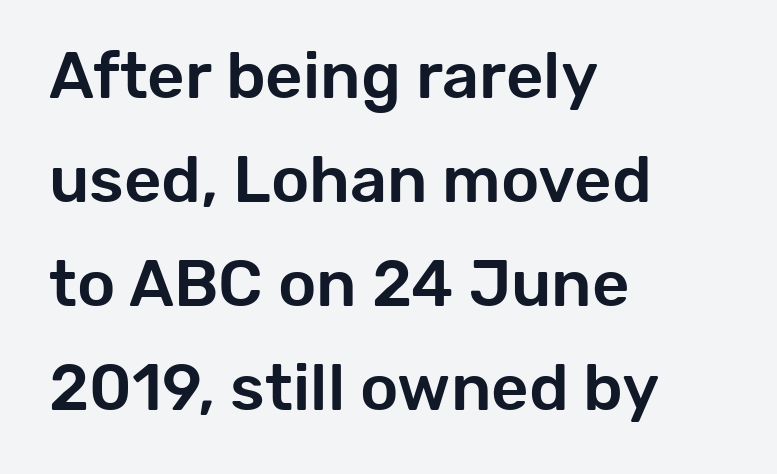
The image shows 65 px sans-serif type, upright; set left-aligned, normal line spacing (1.6x), normal letter spacing, not underlined; low stroke contrast and a medium x-height.
